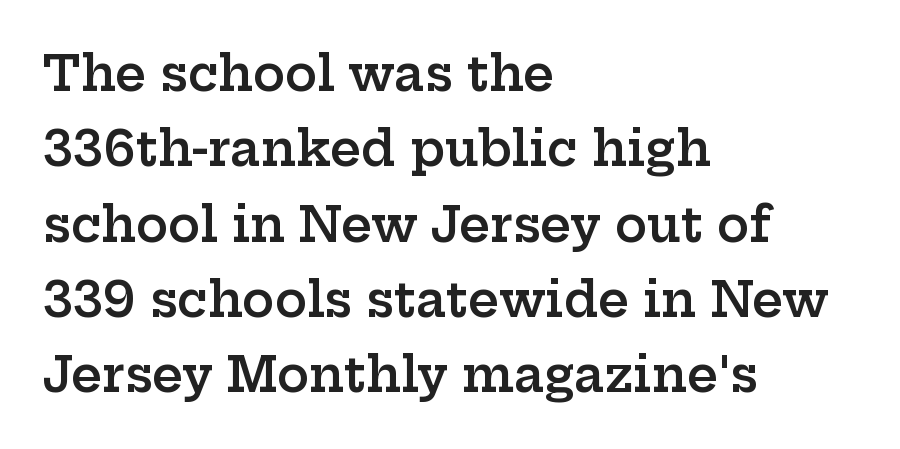
Q: Is the text bold? A: Semi-bold.
Q: Is the text italic (slanted)? A: No, it is upright.
Q: Is the typeface a serif or a sans-serif typeface? A: Serif.
Q: Is the text underlined? A: No.
Q: How is the paragraph aligned? A: Left-aligned.
Q: Is the spacing between letters normal or unusually wide? A: Normal.
Q: Is the spacing between lines tight, normal or loose? A: Normal.
Q: Width (condensed, normal, or wide)? A: Wide.
Q: Stroke contrast? A: Low.
Q: x-height? A: Medium.
Q: Monospaced? A: No.
